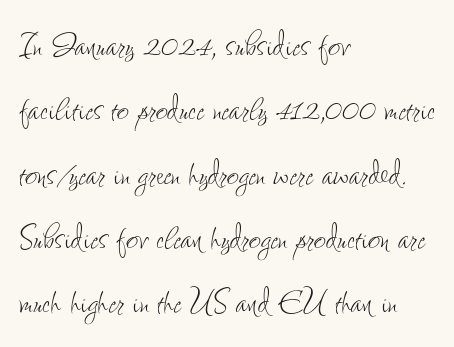
The image shows 42 px thin, condensed type; set left-aligned, normal line spacing (1.53x), normal letter spacing, not underlined; low stroke contrast and a small x-height.
